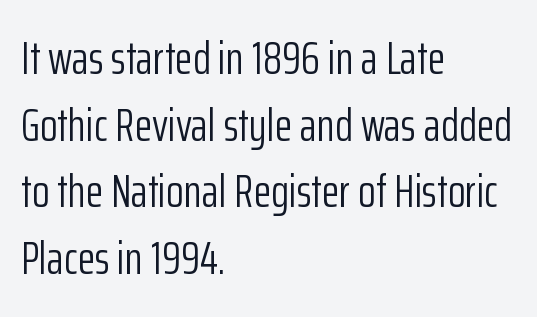
{"serif": "no", "italic": "no", "bold": "no", "weight": "light", "width": "condensed", "stroke_contrast": "low", "x_height": "medium", "monospaced": "no", "underline": "no", "align": "left", "line_spacing": "normal", "line_spacing_ratio": 1.45, "letter_spacing": "normal", "letter_spacing_em": 0.0, "glyph_px": 46}
